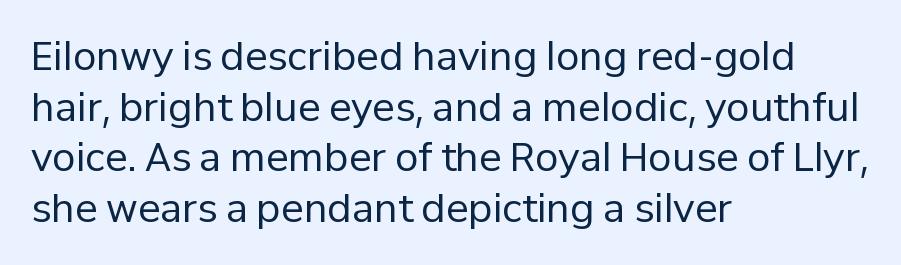
Q: Is the text bold? A: No.
Q: Is the text italic (slanted)? A: No, it is upright.
Q: Is the typeface a serif or a sans-serif typeface? A: Sans-serif.
Q: Is the text underlined? A: No.
Q: How is the paragraph aligned? A: Left-aligned.
Q: Is the spacing between letters normal or unusually wide? A: Normal.
Q: Is the spacing between lines tight, normal or loose? A: Normal.
Q: Width (condensed, normal, or wide)? A: Normal.
Q: Stroke contrast? A: Low.
Q: x-height? A: Medium.
Q: Monospaced? A: No.
